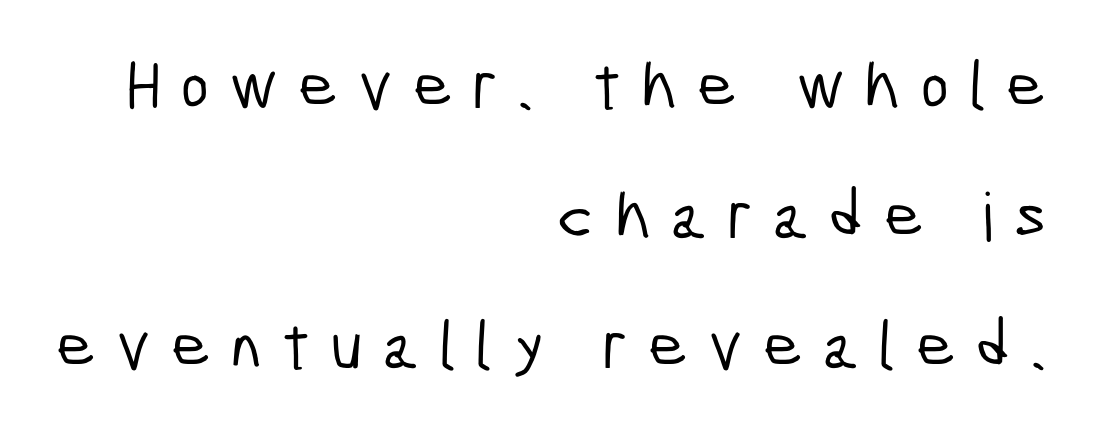
{"serif": "no", "width": "condensed", "stroke_contrast": "low", "x_height": "medium", "monospaced": "no", "underline": "no", "align": "right", "line_spacing": "loose", "line_spacing_ratio": 1.94, "letter_spacing": "wide", "letter_spacing_em": 0.31, "glyph_px": 67}
